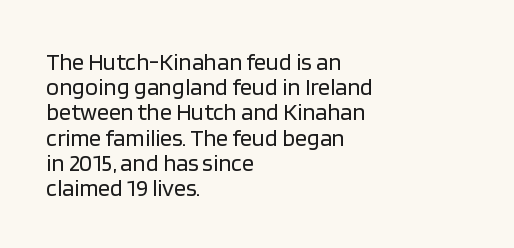
The image shows 24 px text type, upright; set left-aligned, tight line spacing (1.05x), normal letter spacing, not underlined.
